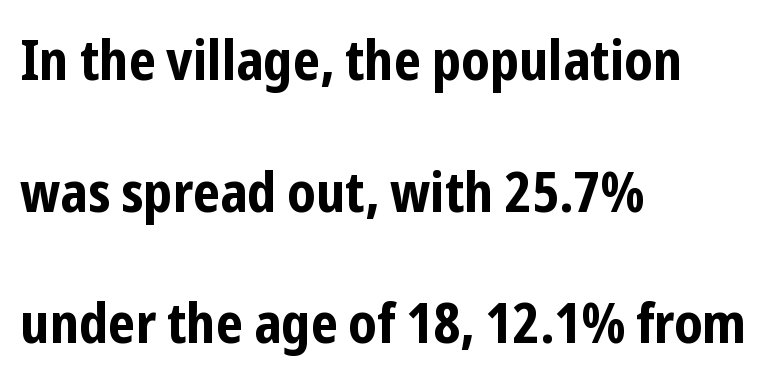
The image shows 56 px bold, condensed sans-serif type, upright; set left-aligned, loose line spacing (2.35x), normal letter spacing, not underlined; low stroke contrast and a medium x-height.
